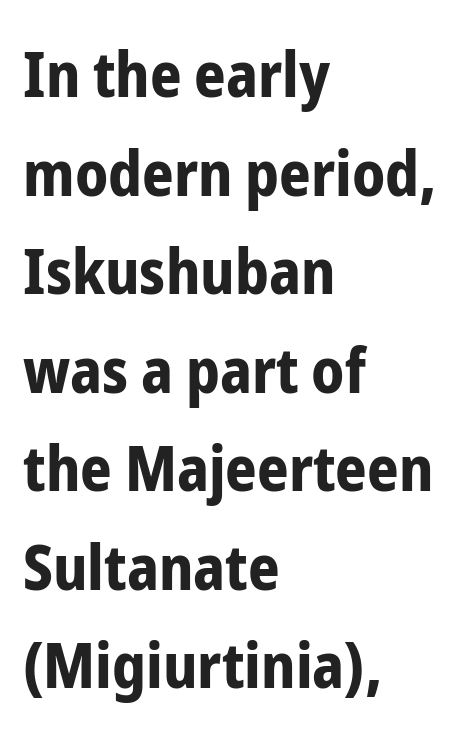
{"serif": "no", "italic": "no", "bold": "yes", "weight": "bold", "width": "condensed", "stroke_contrast": "low", "x_height": "medium", "monospaced": "no", "underline": "no", "align": "left", "line_spacing": "normal", "line_spacing_ratio": 1.59, "letter_spacing": "normal", "letter_spacing_em": 0.0, "glyph_px": 62}
